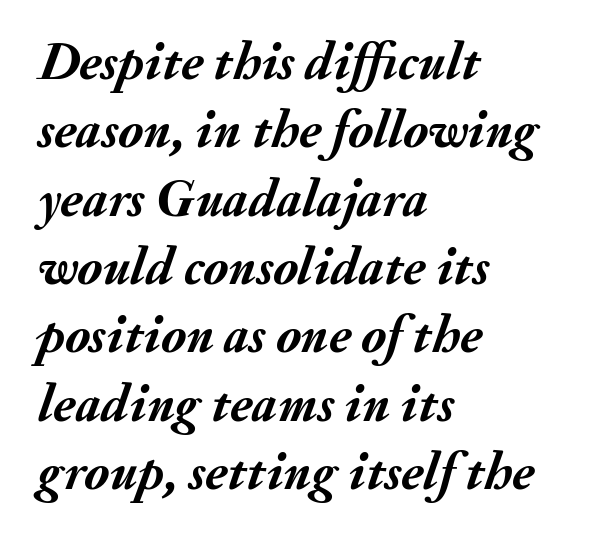
Q: Is the text bold? A: Yes.
Q: Is the text italic (slanted)? A: Yes, it leans right by about 20 degrees.
Q: Is the text underlined? A: No.
Q: How is the paragraph aligned? A: Left-aligned.
Q: Is the spacing between letters normal or unusually wide? A: Normal.
Q: Is the spacing between lines tight, normal or loose? A: Normal.
Q: Width (condensed, normal, or wide)? A: Normal.
Q: Stroke contrast? A: Medium.
Q: x-height? A: Small.
Q: Monospaced? A: No.
